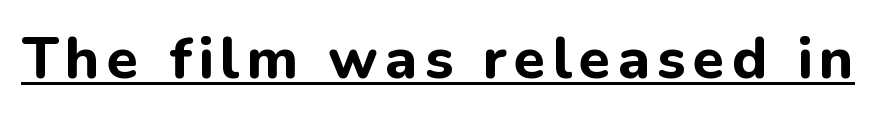
{"serif": "no", "italic": "no", "bold": "yes", "weight": "bold", "width": "normal", "stroke_contrast": "low", "x_height": "medium", "monospaced": "no", "underline": "yes", "glyph_px": 58}
